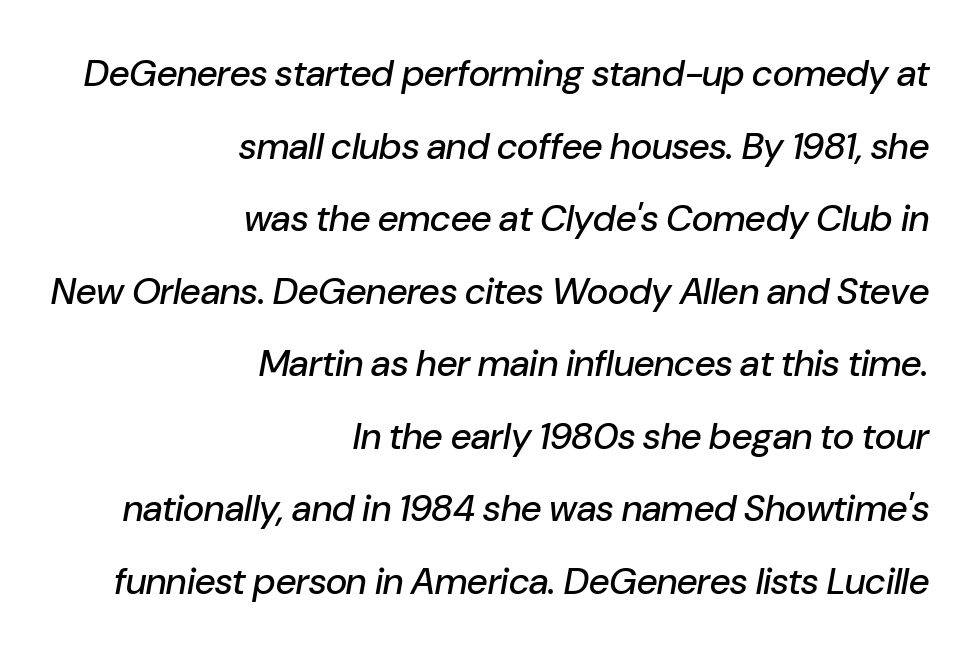
Underlining? Definitely not there. There's an unmistakable incline to the writing here. These lines stack with their right ends in a neat column. How are the letters spaced? Ordinarily, with no added tracking. Note the varied advance widths — an 'i' is clearly narrower than an 'm'.
